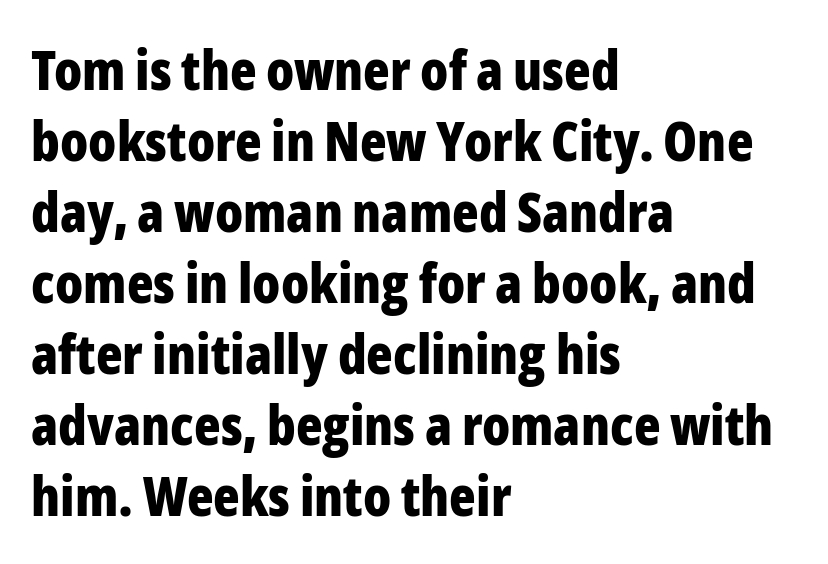
Character widths vary here, with narrow letters taking less room than wide ones. There is no visible air inserted between adjacent glyphs. As a designer I'd log this as weight 700, bold. The letters carry no serifs — their stems end cleanly without finishing strokes. The passage shown is not underscored anywhere. Caption: multi-line text, flush left, ragged right.
